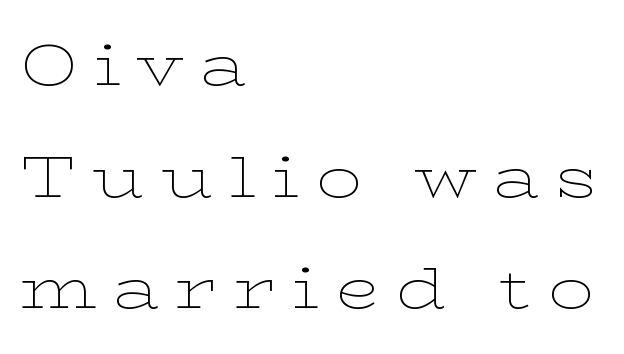
Letters rest on an invisible, unmarked baseline. The passage shown is not bold in any degree. The rendering shows small feet on the letterforms — a serif design. If you measured baseline to baseline, you'd find a long distance. Line starts are locked; line ends wander. This is the regular roman posture of the typeface.
